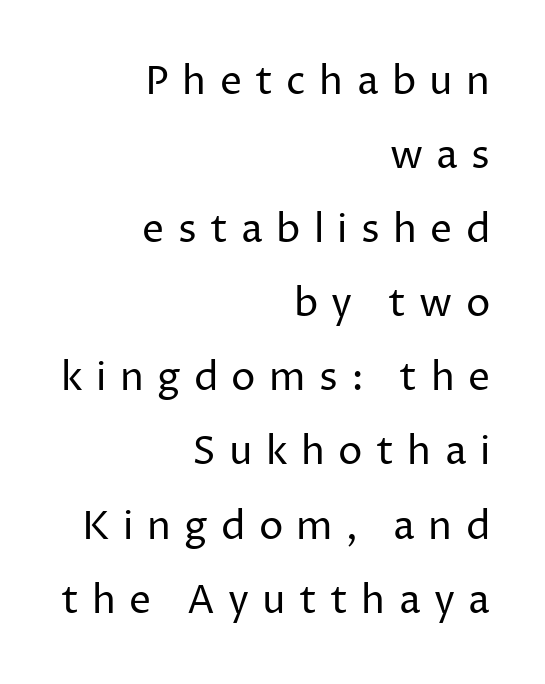
The image shows 39 px regular-weight sans-serif type, upright; set right-aligned, loose line spacing (1.9x), unusually wide letter spacing (+0.34 em), not underlined; low stroke contrast and a medium x-height.
